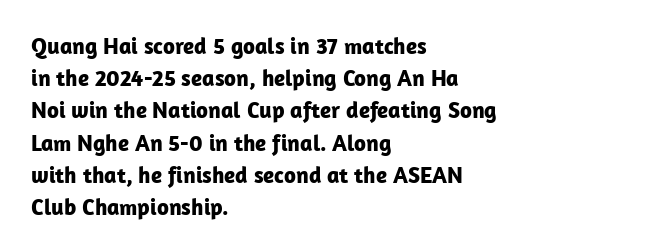
Q: Is the text bold? A: Yes.
Q: Is the text italic (slanted)? A: No, it is upright.
Q: Is the text underlined? A: No.
Q: How is the paragraph aligned? A: Left-aligned.
Q: Is the spacing between letters normal or unusually wide? A: Normal.
Q: Is the spacing between lines tight, normal or loose? A: Normal.
